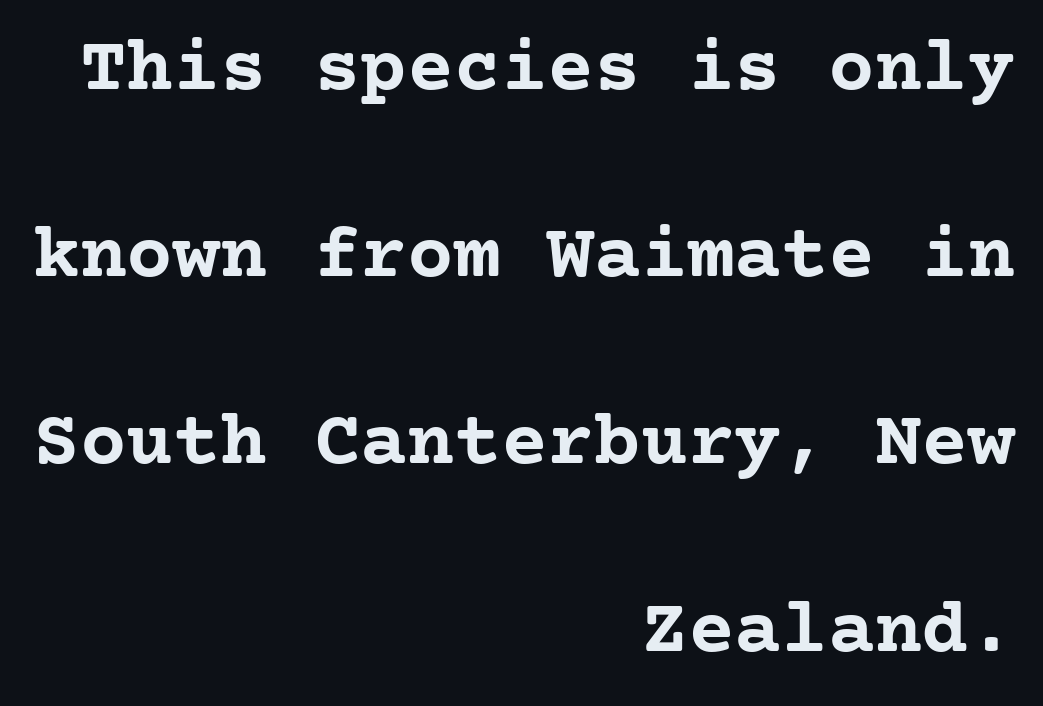
{"serif": "yes", "italic": "no", "bold": "yes", "weight": "semibold", "width": "normal", "stroke_contrast": "low", "x_height": "medium", "underline": "no", "align": "right", "line_spacing": "loose", "line_spacing_ratio": 2.4, "letter_spacing": "normal", "letter_spacing_em": 0.0, "glyph_px": 78}
